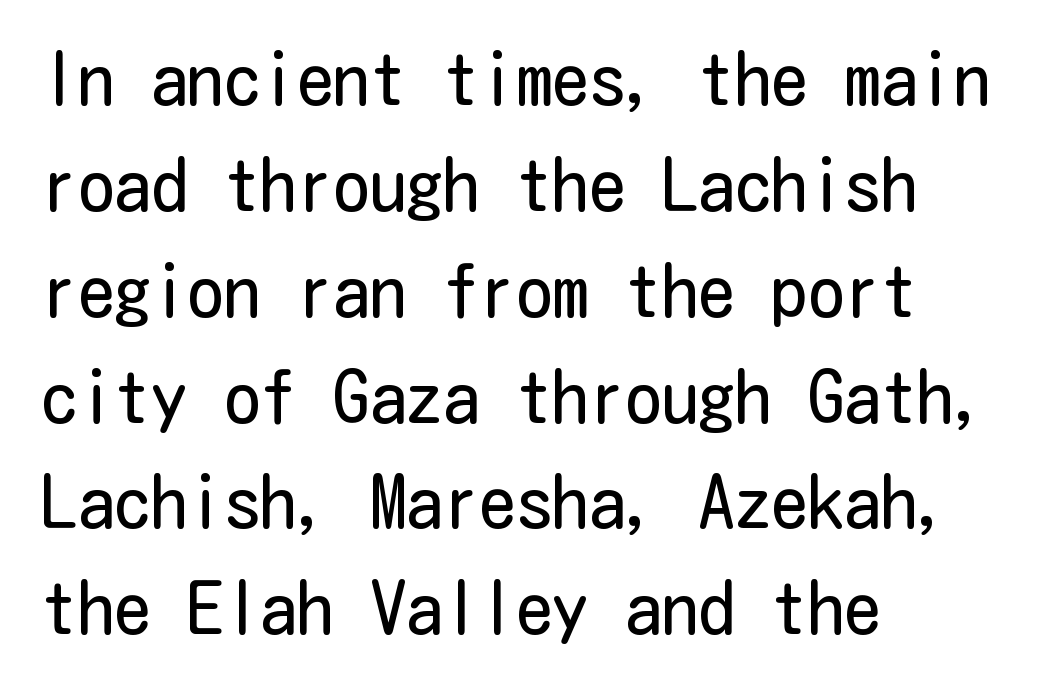
A clean baseline with only descenders dipping below it. These lines stack with their left ends in a neat column. Notice how the stems are strictly vertical — no italics here. Compared with a typical body face, this is equally light or lighter still.
